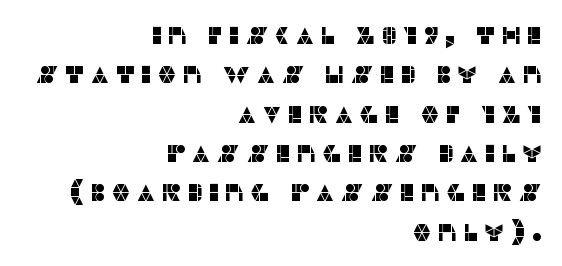
The image shows 24 px text type, upright; set right-aligned, normal line spacing (1.64x), unusually wide letter spacing (+0.22 em), not underlined.
